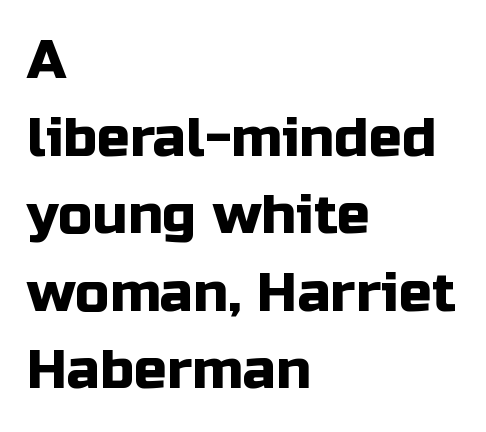
A clean baseline with only descenders dipping below it. Compared with typical body copy, the letter spacing here is the same. What's the leading like? Ordinary, nothing unusual. Proportional: the letters do not fall into vertical columns. The paragraph has a hard left edge and a soft right edge.
